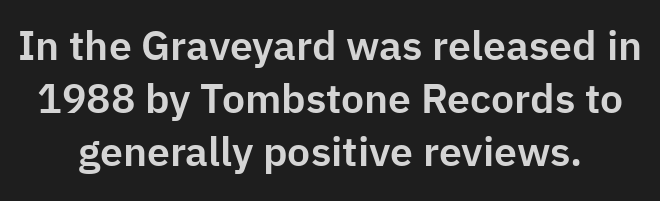
Q: Is the text italic (slanted)? A: No, it is upright.
Q: Is the typeface a serif or a sans-serif typeface? A: Sans-serif.
Q: Is the text underlined? A: No.
Q: Is the spacing between letters normal or unusually wide? A: Normal.
Q: Is the spacing between lines tight, normal or loose? A: Normal.
Q: Width (condensed, normal, or wide)? A: Normal.
Q: Stroke contrast? A: Low.
Q: x-height? A: Medium.
Q: Monospaced? A: No.
